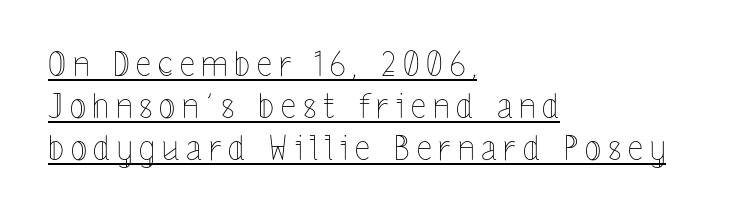
Character widths vary here, with narrow letters taking less room than wide ones. Underlined type. You could only call the tracking loose — the letters float apart. Designer's note — italics off, roman on. One-word summary of the alignment: left. Stem width sits at or under what a default text font uses.
